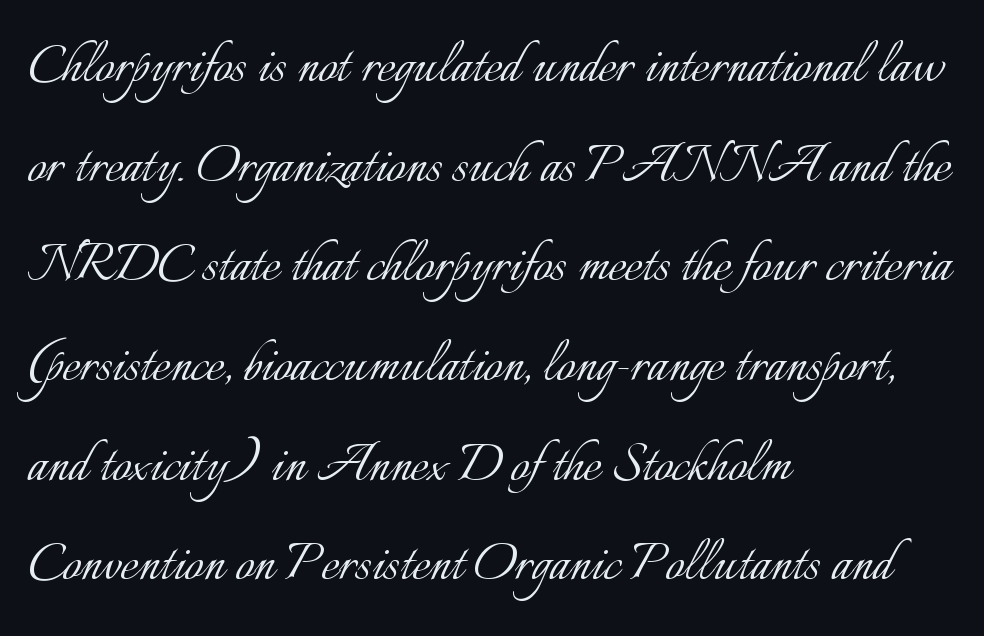
{"bold": "no", "weight": "light", "width": "normal", "stroke_contrast": "low", "x_height": "small", "monospaced": "no", "underline": "no", "align": "left", "line_spacing": "normal", "line_spacing_ratio": 1.51, "letter_spacing": "normal", "letter_spacing_em": 0.0, "glyph_px": 66}
